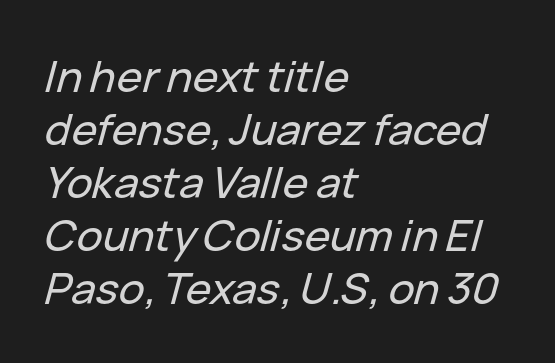
Q: Is the text italic (slanted)? A: Yes, it leans right by about 15 degrees.
Q: Is the text underlined? A: No.
Q: How is the paragraph aligned? A: Left-aligned.
Q: Is the spacing between letters normal or unusually wide? A: Normal.
Q: Width (condensed, normal, or wide)? A: Normal.
Q: Stroke contrast? A: Low.
Q: x-height? A: Medium.
Q: Monospaced? A: No.
